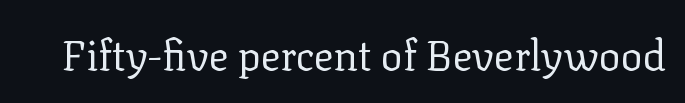
The image shows 41 px regular-weight serif type, upright; set normal letter spacing, not underlined; low stroke contrast and a medium x-height.
